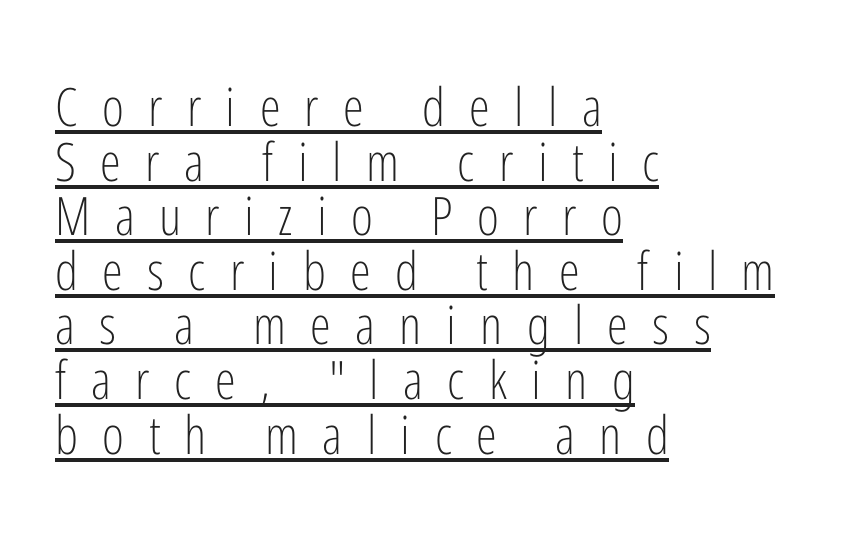
The image shows 53 px light, condensed sans-serif type, upright; set left-aligned, tight line spacing (1.03x), unusually wide letter spacing (+0.46 em), underlined; low stroke contrast and a medium x-height.
